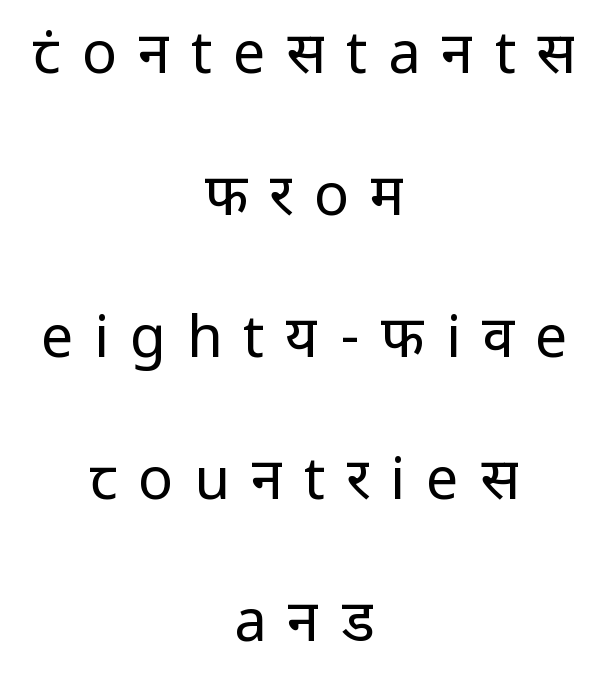
{"serif": "no", "italic": "no", "bold": "no", "weight": "regular", "width": "normal", "stroke_contrast": "low", "x_height": "medium", "monospaced": "no", "underline": "no", "align": "center", "line_spacing": "loose", "line_spacing_ratio": 2.45, "letter_spacing": "wide", "letter_spacing_em": 0.36, "glyph_px": 58}
